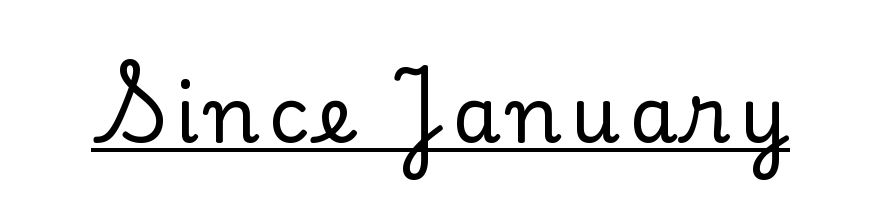
The image shows 78 px serif type, upright; set underlined; low stroke contrast and a small x-height.
